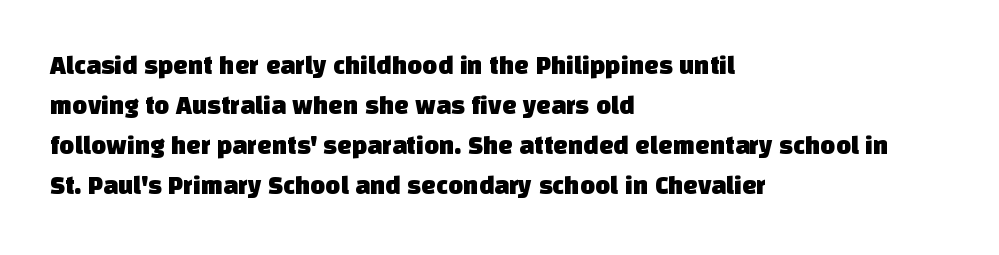
Descender tails drop into unmarked territory. Leading matches the norm, producing a regular column. Here the glyphs are tracked normally, forming tight word shapes. In CSS terms this would be text-align: left.
